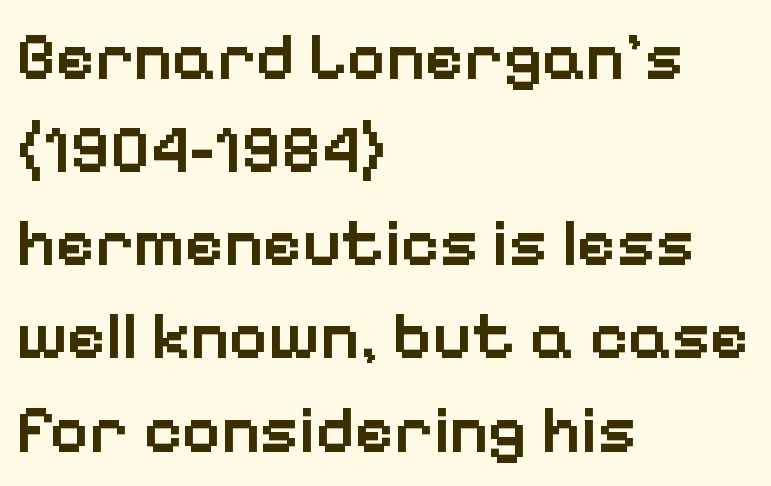
Q: Is the text bold? A: Semi-bold.
Q: Is the text italic (slanted)? A: No, it is upright.
Q: Is the typeface a serif or a sans-serif typeface? A: Sans-serif.
Q: Is the text underlined? A: No.
Q: How is the paragraph aligned? A: Left-aligned.
Q: Is the spacing between letters normal or unusually wide? A: Normal.
Q: Is the spacing between lines tight, normal or loose? A: Normal.
Q: Width (condensed, normal, or wide)? A: Normal.
Q: Stroke contrast? A: Low.
Q: x-height? A: Medium.
Q: Monospaced? A: No.
